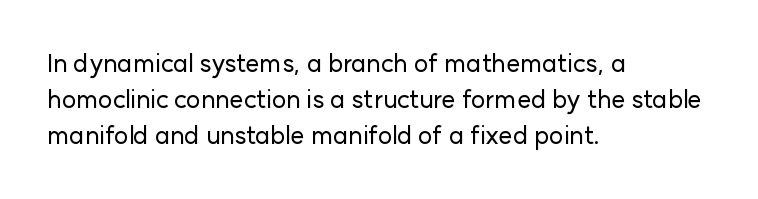
Q: Is the text italic (slanted)? A: No, it is upright.
Q: Is the text underlined? A: No.
Q: How is the paragraph aligned? A: Left-aligned.
Q: Is the spacing between letters normal or unusually wide? A: Normal.
Q: Is the spacing between lines tight, normal or loose? A: Normal.
